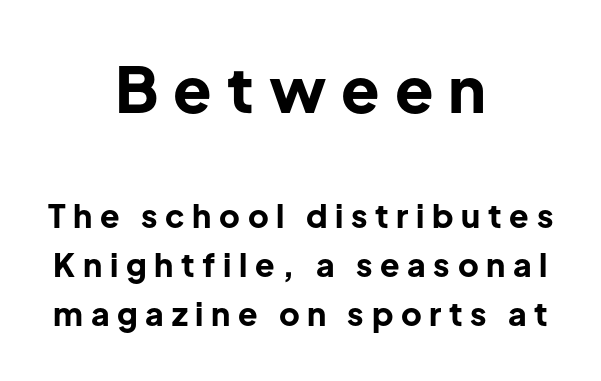
The image shows 63 px bold sans-serif type, upright; set centered, normal line spacing (1.53x), unusually wide letter spacing (+0.24 em), not underlined; the first (top) block is 1.97x larger; low stroke contrast and a medium x-height.
